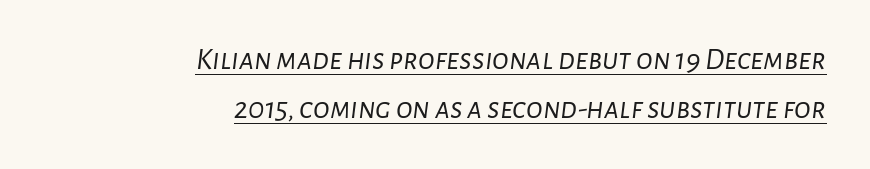
Q: Is the text bold? A: No.
Q: Is the text italic (slanted)? A: Yes, it leans right by about 7 degrees.
Q: Is the text underlined? A: Yes.
Q: How is the paragraph aligned? A: Right-aligned.
Q: Is the spacing between letters normal or unusually wide? A: Normal.
Q: Is the spacing between lines tight, normal or loose? A: Normal.
Q: Width (condensed, normal, or wide)? A: Normal.
Q: Stroke contrast? A: Low.
Q: x-height? A: Medium.
Q: Monospaced? A: No.
